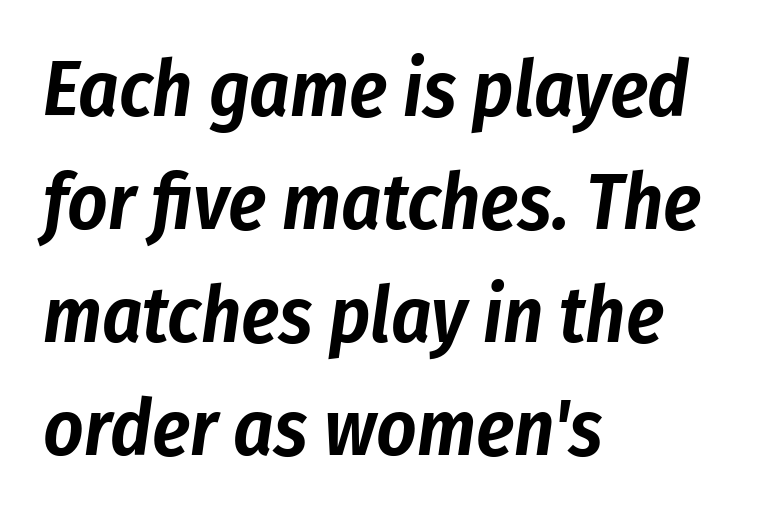
Q: Is the text italic (slanted)? A: Yes, it leans right by about 8 degrees.
Q: Is the text underlined? A: No.
Q: How is the paragraph aligned? A: Left-aligned.
Q: Is the spacing between letters normal or unusually wide? A: Normal.
Q: Is the spacing between lines tight, normal or loose? A: Normal.
Q: Width (condensed, normal, or wide)? A: Condensed.
Q: Stroke contrast? A: Low.
Q: x-height? A: Medium.
Q: Monospaced? A: No.
